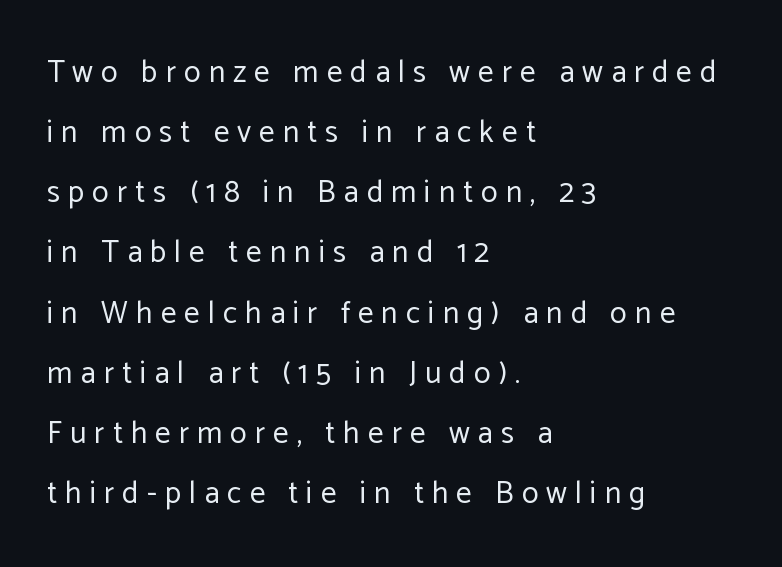
{"serif": "no", "italic": "no", "bold": "no", "weight": "regular", "width": "normal", "stroke_contrast": "low", "x_height": "medium", "monospaced": "no", "underline": "no", "align": "left", "line_spacing": "loose", "line_spacing_ratio": 1.94, "letter_spacing": "wide", "letter_spacing_em": 0.26, "glyph_px": 31}
